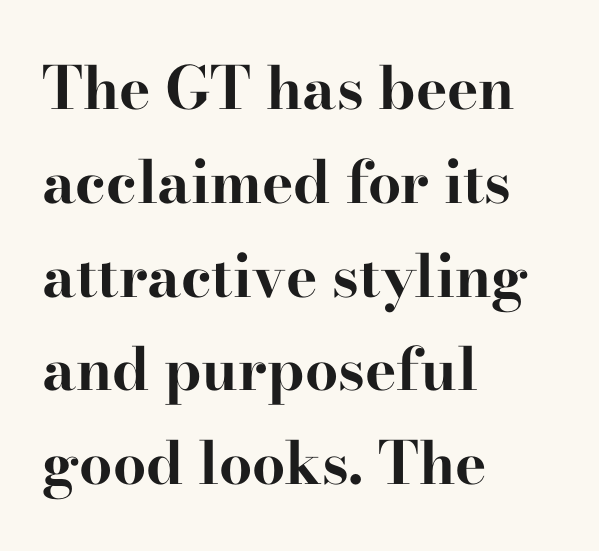
Characters follow at the spacing the type designer built in. Is this a fixed-width face? No — the glyphs have proportional, varying widths. The passage shown is emphatically bold. The strip under each line holds only bare page. Notice how the stems are strictly vertical — no italics here. Horizontal alignment here is leftward, the default for most running prose.
